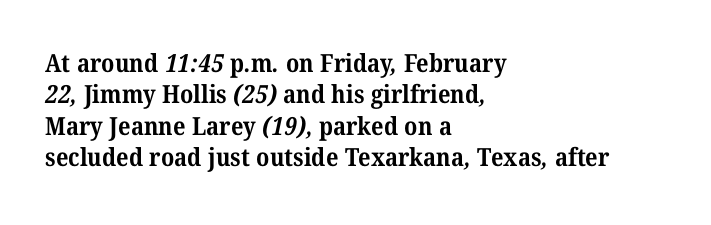
The image shows 25 px bold type; set left-aligned, normal line spacing (1.26x), normal letter spacing, not underlined.
